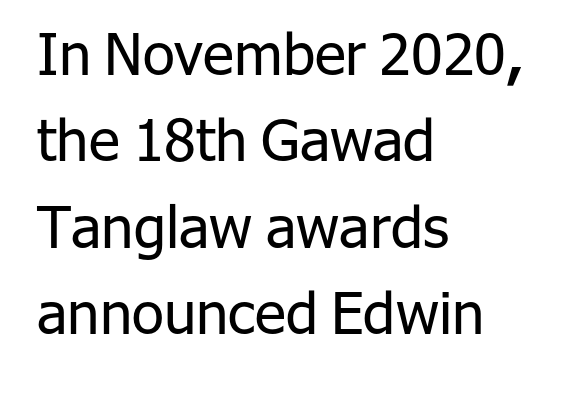
The rows are spaced the way most documents space them. Compared with typical body copy, the letter spacing here is the same. Every stem runs plumb, perpendicular to the baseline. Letterform terminals end flat and unadorned throughout the passage. Rule under the text: the space is simply empty.
